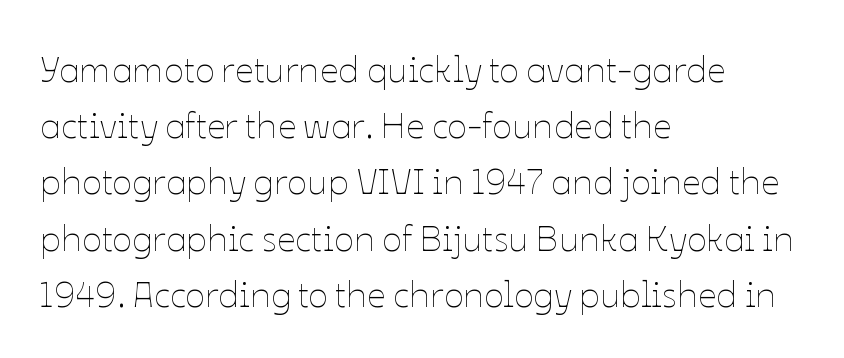
The image shows 37 px thin type, upright; set left-aligned, normal line spacing (1.52x), normal letter spacing, not underlined; low stroke contrast and a medium x-height.
